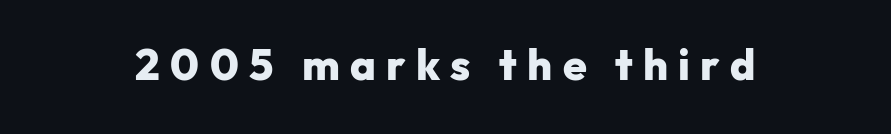
The image shows 43 px heavy sans-serif type, upright; set unusually wide letter spacing (+0.24 em), not underlined; low stroke contrast and a medium x-height.
